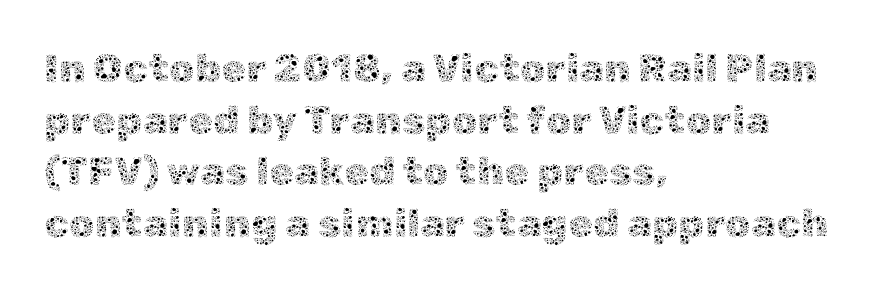
This sample has the flowing, uneven cadence of proportional lettering. These lines were composed using upright roman letters. Typeset ragged right — the left edge is the straight one. Here the glyphs are tracked normally, forming tight word shapes.
